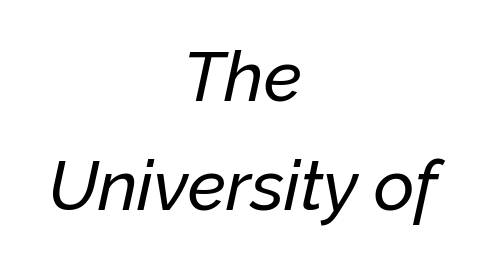
Q: Is the text italic (slanted)? A: Yes, it leans right by about 12 degrees.
Q: Is the text underlined? A: No.
Q: How is the paragraph aligned? A: Centered.
Q: Is the spacing between letters normal or unusually wide? A: Normal.
Q: Is the spacing between lines tight, normal or loose? A: Normal.
Q: Width (condensed, normal, or wide)? A: Normal.
Q: Stroke contrast? A: Low.
Q: x-height? A: Medium.
Q: Monospaced? A: No.
